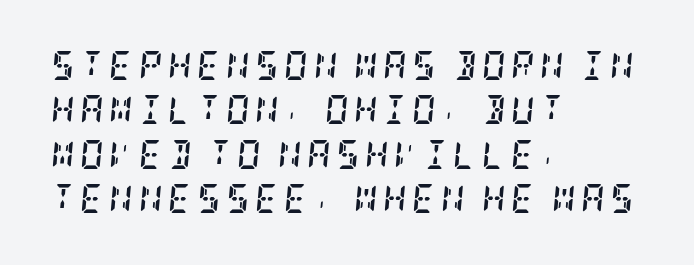
{"serif": "yes", "italic": "yes", "lean": "right", "slant_degrees": 5, "bold": "yes", "weight": "semibold", "width": "condensed", "stroke_contrast": "low", "x_height": "large", "underline": "no", "align": "left", "line_spacing": "normal", "line_spacing_ratio": 1.53, "glyph_px": 29}
